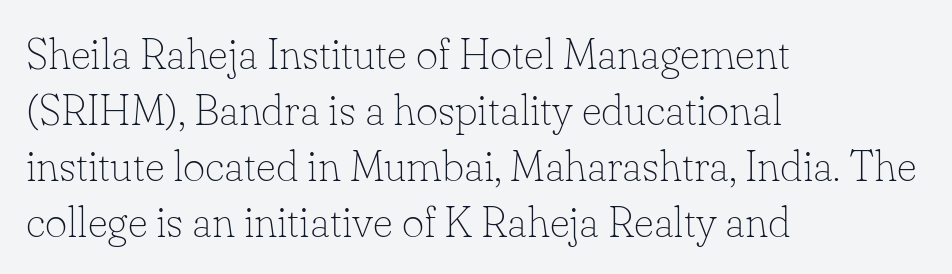
Each letter keeps its own natural width here, so spacing adapts to shape. The type is set solid horizontally, with unmodified tracking. A serif font was chosen for this passage. This sample is left-justified, so line endings fall wherever the words run out.
